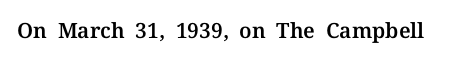
The image shows 21 px text type, upright; set normal letter spacing, not underlined.
